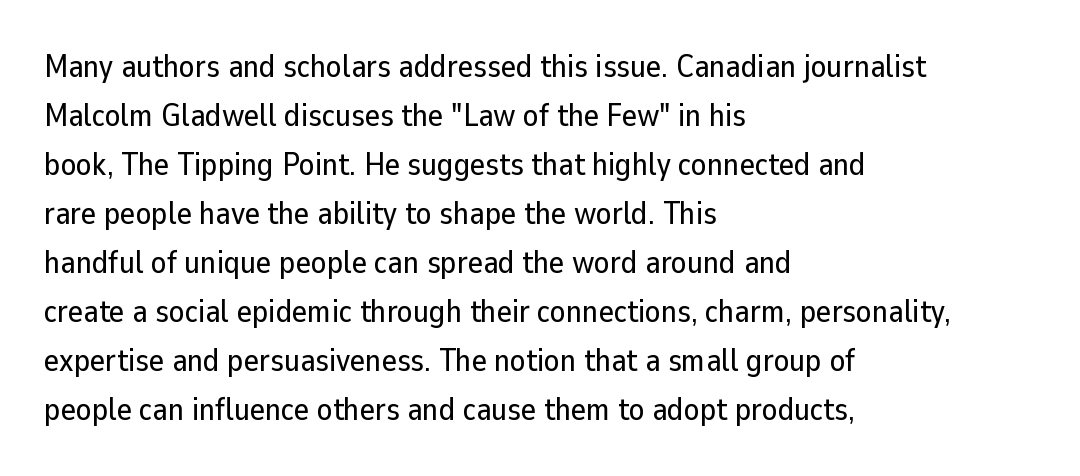
The image shows 32 px sans-serif type, upright; set left-aligned, normal line spacing (1.53x), normal letter spacing, not underlined; low stroke contrast and a medium x-height.
